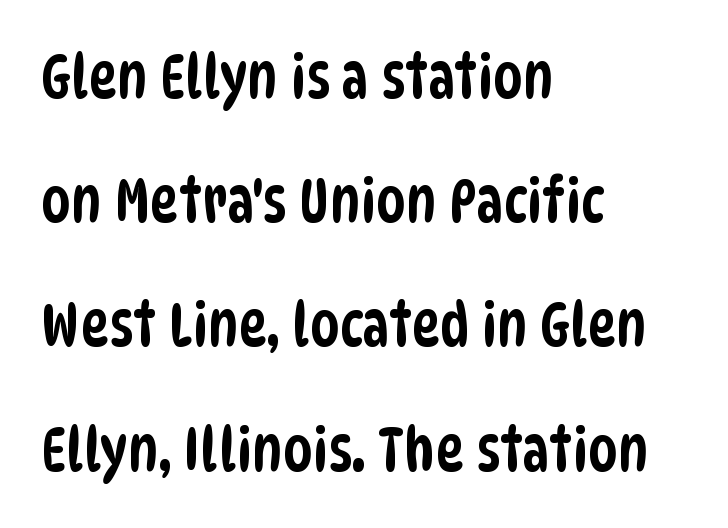
Q: Is the typeface a serif or a sans-serif typeface? A: Sans-serif.
Q: Is the text underlined? A: No.
Q: How is the paragraph aligned? A: Left-aligned.
Q: Is the spacing between letters normal or unusually wide? A: Normal.
Q: Is the spacing between lines tight, normal or loose? A: Loose.
Q: Width (condensed, normal, or wide)? A: Condensed.
Q: Stroke contrast? A: Low.
Q: x-height? A: Large.
Q: Monospaced? A: No.
